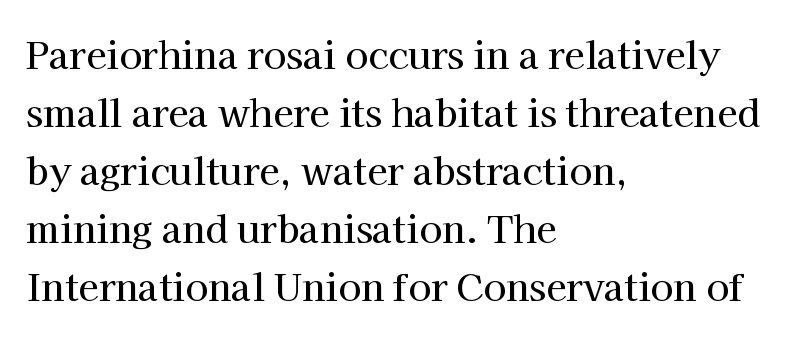
The paragraph shown leans on its left margin. These lines are rendered in a variable-pitch font. The glyphs are unaccompanied by any horizontal stroke below them. The tracking reads as untouched default to a designer's eye. Look at the bottom of the vertical strokes: they flare into serifs here. Line spacing here is normal.
